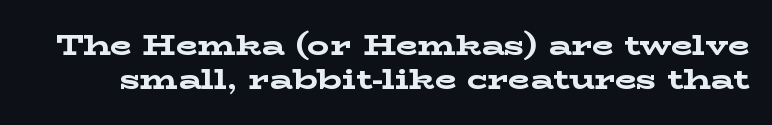
{"serif": "yes", "italic": "no", "bold": "yes", "weight": "bold", "width": "wide", "stroke_contrast": "low", "x_height": "medium", "monospaced": "no", "underline": "no", "line_spacing_ratio": 1.22, "letter_spacing": "normal", "letter_spacing_em": 0.0, "glyph_px": 28}
